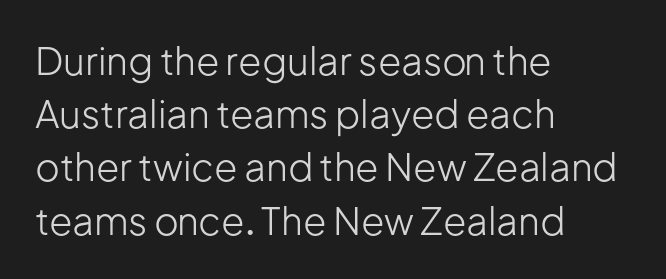
If you measured baseline to baseline, you'd find a middling distance. Is the block centered? No — it sits flush against the left margin. This rendering employs a face without finishing strokes, i.e., a sans-serif. The tracking reads as untouched default to a designer's eye. Has an underline been added? It has not. The rendering uses natural spacing where letterforms have individual widths.
